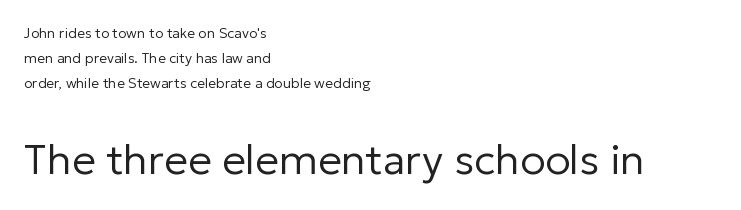
This rendering uses left alignment, leaving the right contour irregular. The zone under the glyphs is completely vacant. Proportional: the letters do not fall into vertical columns. The type family on display is of the sans-serif kind. Tracking value appears to be zero — textbook default spacing. The strokes carry an ordinary text weight at most.
